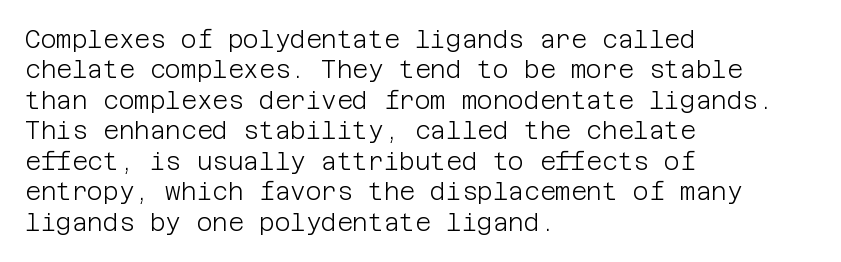
Q: Is the text bold? A: No.
Q: Is the text italic (slanted)? A: No, it is upright.
Q: Is the text underlined? A: No.
Q: How is the paragraph aligned? A: Left-aligned.
Q: Is the spacing between letters normal or unusually wide? A: Normal.
Q: Is the spacing between lines tight, normal or loose? A: Normal.
